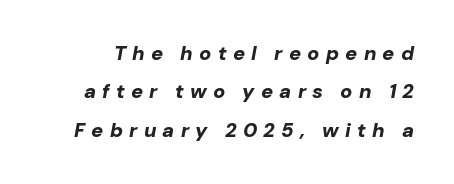
The image shows 20 px bold type, italic (leaning right); set loose line spacing (1.92x), unusually wide letter spacing (+0.31 em), not underlined.
